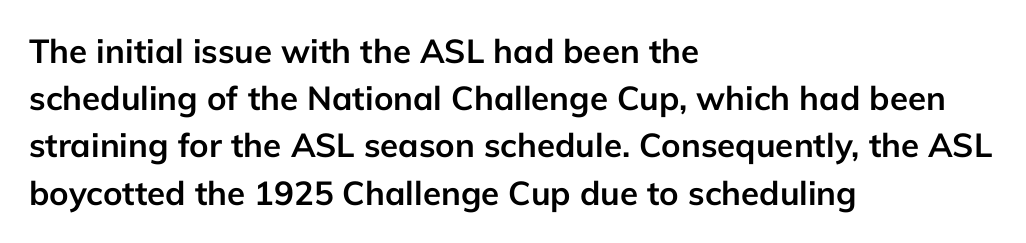
{"serif": "no", "italic": "no", "bold": "yes", "weight": "semibold", "width": "normal", "stroke_contrast": "low", "x_height": "medium", "monospaced": "no", "underline": "no", "align": "left", "line_spacing": "normal", "line_spacing_ratio": 1.43, "letter_spacing": "normal", "letter_spacing_em": 0.0, "glyph_px": 33}
